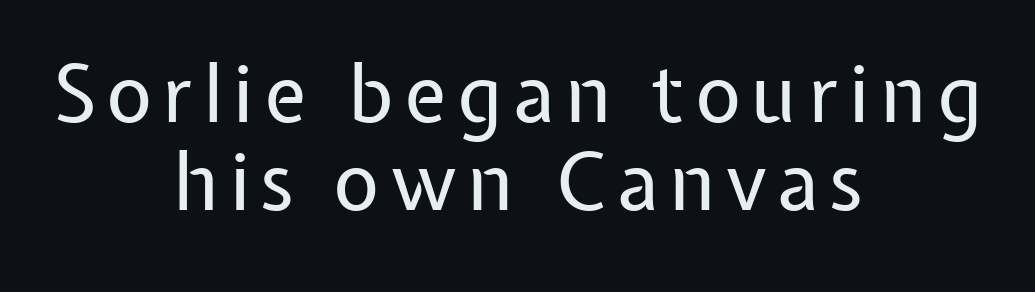
The image shows 79 px regular-weight sans-serif type, upright; set centered, tight line spacing (1.11x), not underlined; low stroke contrast and a medium x-height.
